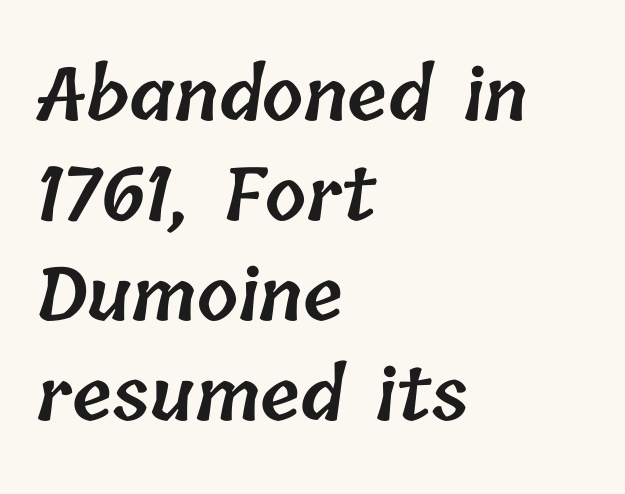
{"bold": "semi", "weight": "semibold", "width": "normal", "stroke_contrast": "low", "x_height": "medium", "monospaced": "no", "underline": "no", "align": "left", "line_spacing": "normal", "line_spacing_ratio": 1.37, "letter_spacing": "normal", "letter_spacing_em": 0.0, "glyph_px": 73}
